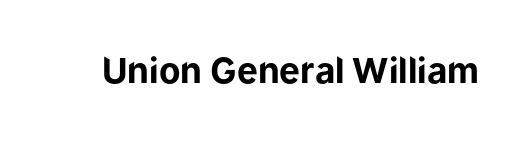
Tall strokes in this sample are plumb rather than angled. Varying glyph widths throughout — classic text-font behaviour. Default kerning and tracking; the words read as compact shapes. Its strokes are broad and dark, the hallmark of bold type. Quick note: underline off.
